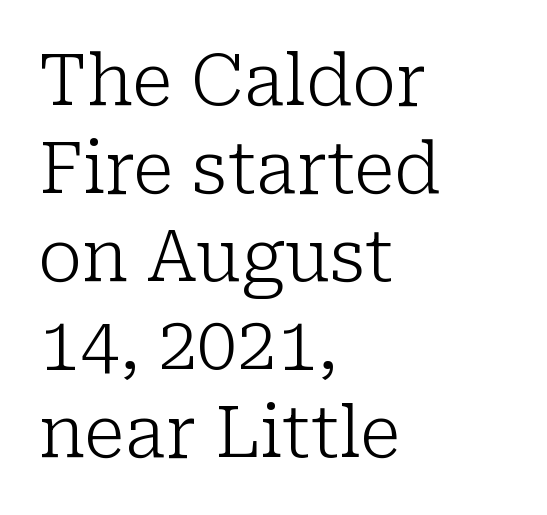
The image shows 71 px light serif type, upright; set left-aligned, line spacing 1.24x, normal letter spacing, not underlined; low stroke contrast and a medium x-height.
